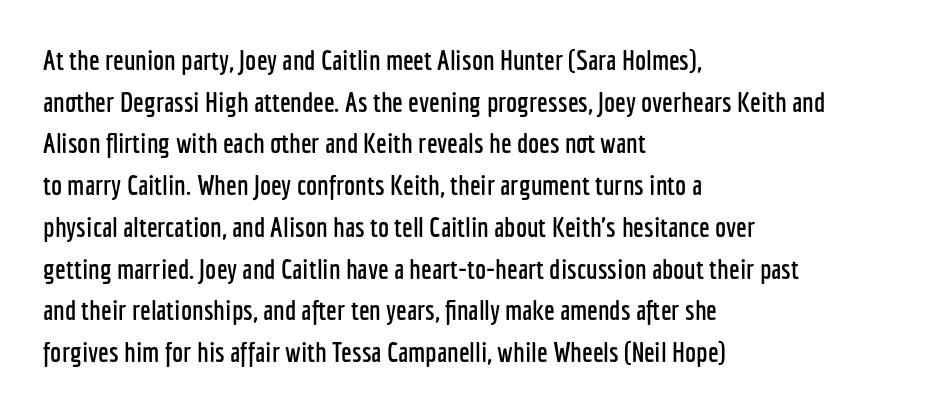
{"serif": "no", "italic": "no", "width": "condensed", "stroke_contrast": "low", "x_height": "medium", "monospaced": "no", "underline": "no", "align": "left", "line_spacing": "normal", "line_spacing_ratio": 1.49, "letter_spacing": "normal", "letter_spacing_em": 0.0, "glyph_px": 28}
